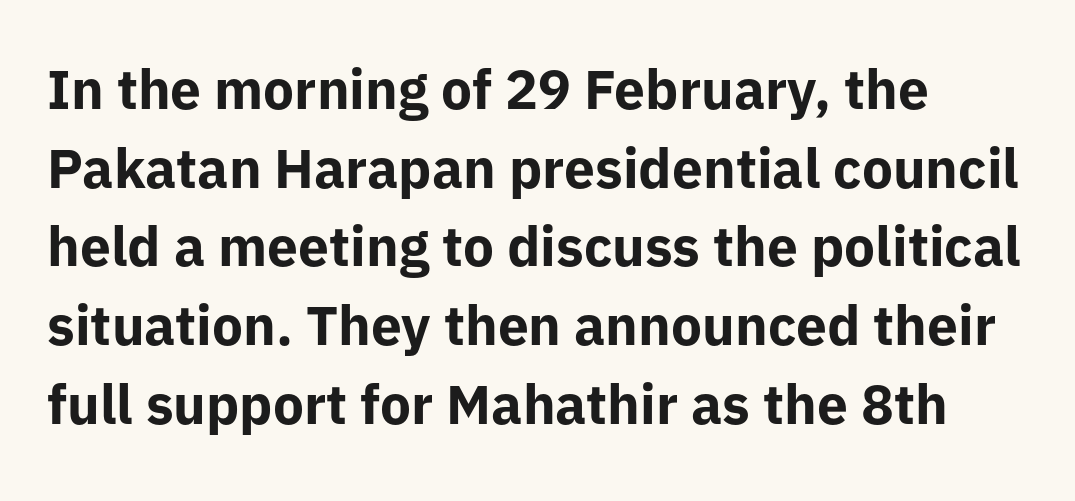
{"serif": "no", "italic": "no", "bold": "yes", "weight": "bold", "width": "normal", "stroke_contrast": "low", "x_height": "medium", "monospaced": "no", "underline": "no", "align": "left", "line_spacing": "normal", "line_spacing_ratio": 1.43, "letter_spacing": "normal", "letter_spacing_em": 0.0, "glyph_px": 55}
